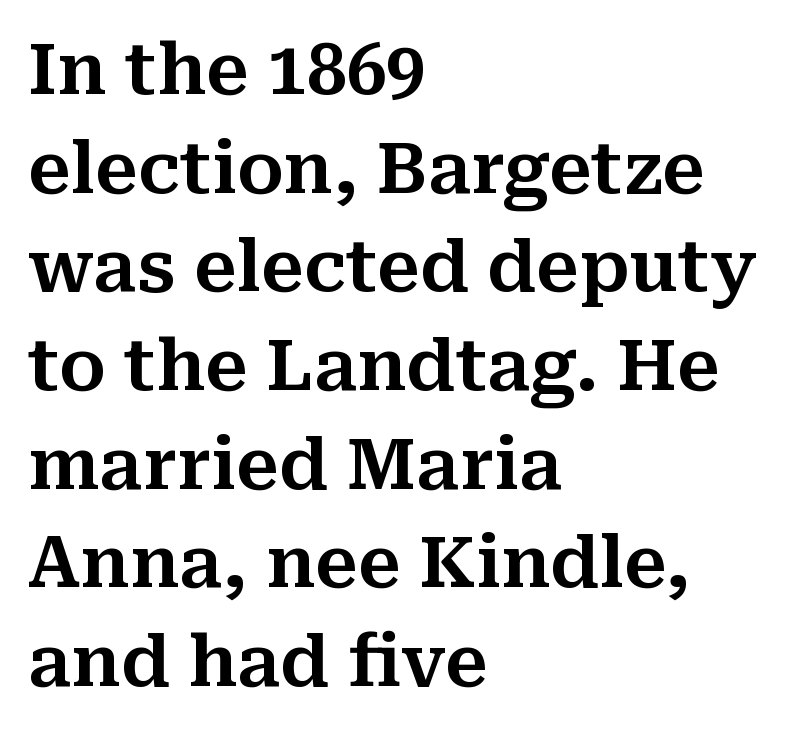
Does the type have serifs? Yes, each stem ends in a small foot. Alignment: flush left. Italic? Not at all — the glyphs are vertical. Summary of vertical rhythm: regular, with standard interline spacing. The passage shown has conventional tracking throughout.
